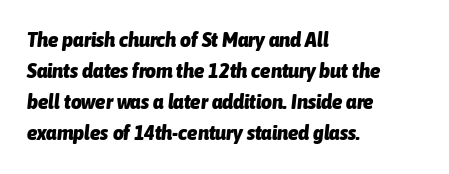
Q: Is the text bold? A: Yes.
Q: Is the text italic (slanted)? A: Yes, it leans right by about 6 degrees.
Q: Is the text underlined? A: No.
Q: How is the paragraph aligned? A: Left-aligned.
Q: Is the spacing between letters normal or unusually wide? A: Normal.
Q: Is the spacing between lines tight, normal or loose? A: Normal.
